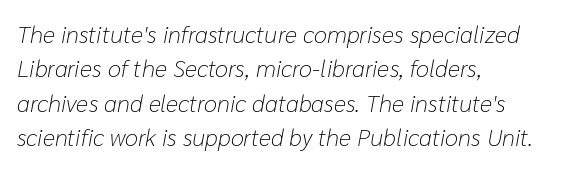
Q: Is the text bold? A: No.
Q: Is the text italic (slanted)? A: Yes, it leans right by about 10 degrees.
Q: Is the text underlined? A: No.
Q: How is the paragraph aligned? A: Left-aligned.
Q: Is the spacing between letters normal or unusually wide? A: Normal.
Q: Is the spacing between lines tight, normal or loose? A: Normal.
